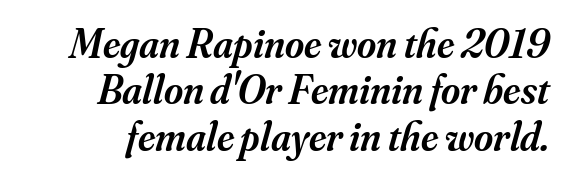
{"serif": "yes", "italic": "yes", "lean": "right", "slant_degrees": 16, "bold": "semi", "weight": "semibold", "width": "normal", "stroke_contrast": "medium", "x_height": "small", "monospaced": "no", "underline": "no", "line_spacing": "tight", "line_spacing_ratio": 1.13, "letter_spacing": "normal", "letter_spacing_em": 0.0, "glyph_px": 41}
